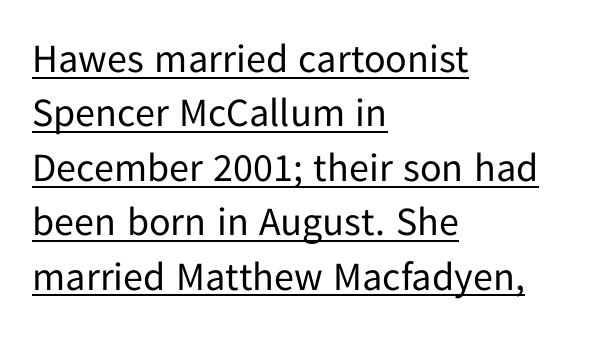
Q: Is the text bold? A: No.
Q: Is the text italic (slanted)? A: No, it is upright.
Q: Is the typeface a serif or a sans-serif typeface? A: Sans-serif.
Q: Is the text underlined? A: Yes.
Q: How is the paragraph aligned? A: Left-aligned.
Q: Is the spacing between letters normal or unusually wide? A: Normal.
Q: Is the spacing between lines tight, normal or loose? A: Normal.
Q: Width (condensed, normal, or wide)? A: Normal.
Q: Stroke contrast? A: Low.
Q: x-height? A: Medium.
Q: Monospaced? A: No.
